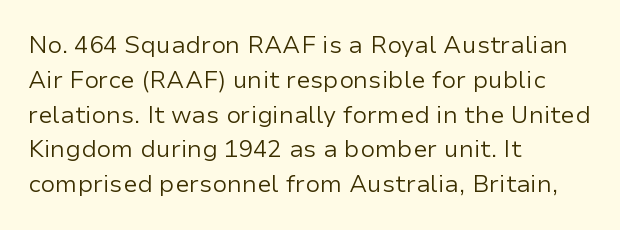
The image shows 24 px text type, upright; set left-aligned, normal line spacing (1.45x), normal letter spacing, not underlined.
